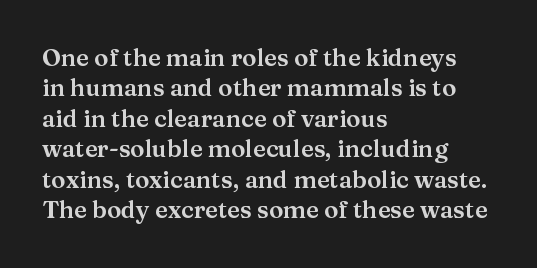
The image shows 24 px text type, upright; set left-aligned, normal line spacing (1.27x), normal letter spacing, not underlined.
